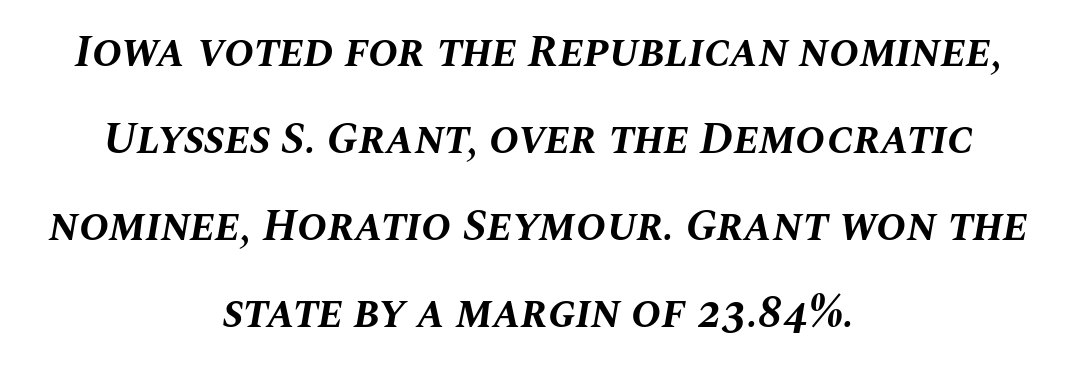
One-word summary of the alignment: center. Check under the words: just untouched page. What stands out about the letter spacing? Nothing — it is the standard amount. Think of a printed novel: that variable character pitch is what you see here.
